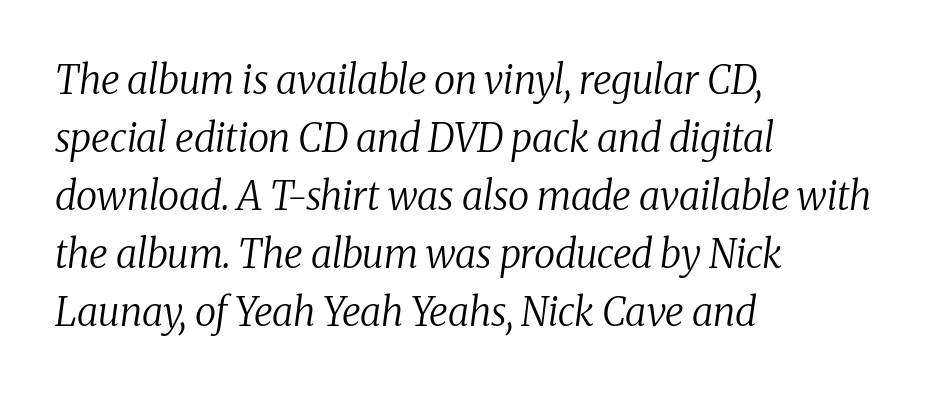
{"serif": "yes", "italic": "yes", "lean": "right", "slant_degrees": 8, "bold": "no", "weight": "regular", "width": "normal", "stroke_contrast": "medium", "x_height": "medium", "monospaced": "no", "underline": "no", "align": "left", "line_spacing": "normal", "line_spacing_ratio": 1.49, "letter_spacing": "normal", "letter_spacing_em": 0.0, "glyph_px": 39}
